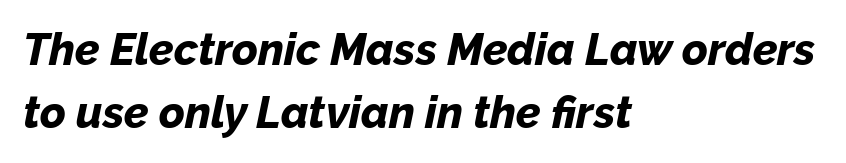
The image shows 44 px bold type, italic (leaning right); set left-aligned, normal line spacing (1.44x), normal letter spacing, not underlined; low stroke contrast and a medium x-height.
